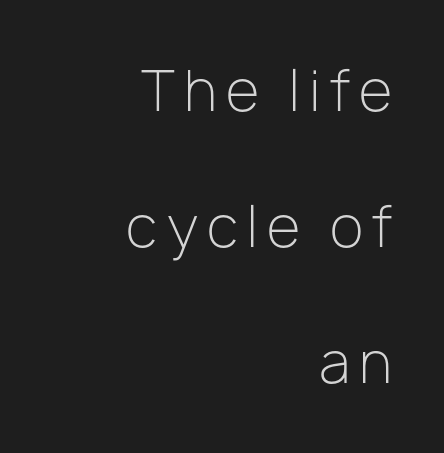
{"serif": "no", "italic": "no", "bold": "no", "weight": "light", "width": "normal", "stroke_contrast": "low", "x_height": "medium", "monospaced": "no", "underline": "no", "align": "right", "line_spacing": "loose", "line_spacing_ratio": 2.47, "glyph_px": 55}
